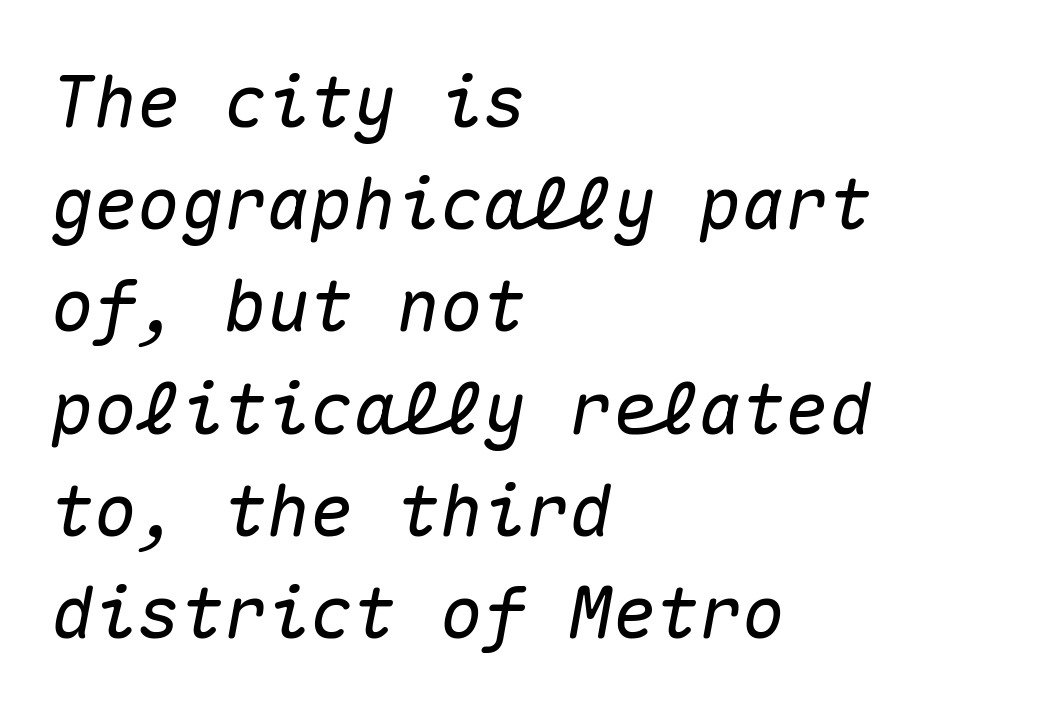
The image shows 72 px text type, italic (leaning right), monospaced; set left-aligned, normal line spacing (1.42x), normal letter spacing, not underlined; medium stroke contrast and a medium x-height.
